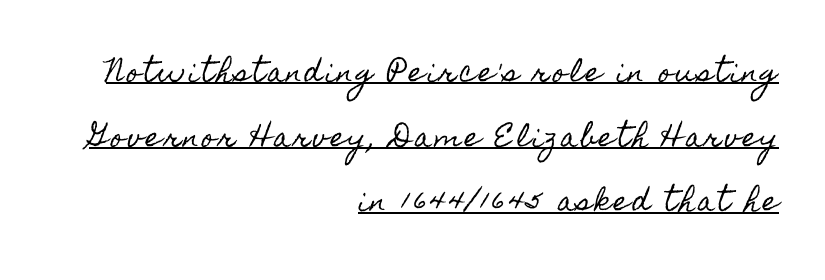
The image shows 26 px text type; set right-aligned, loose line spacing (2.49x), underlined.
